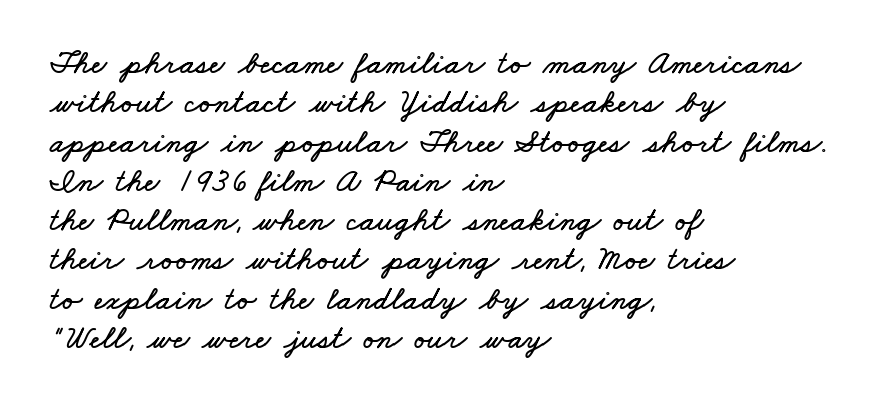
Q: Is the text underlined? A: No.
Q: How is the paragraph aligned? A: Left-aligned.
Q: Is the spacing between letters normal or unusually wide? A: Normal.
Q: Width (condensed, normal, or wide)? A: Wide.
Q: Stroke contrast? A: Low.
Q: x-height? A: Small.
Q: Monospaced? A: No.
